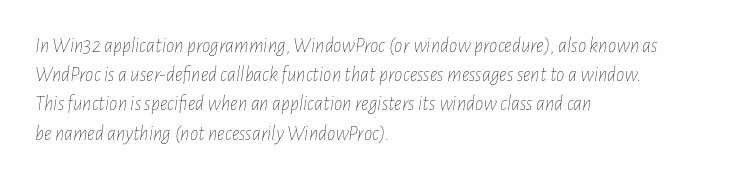
{"italic": "yes", "lean": "right", "slant_degrees": 7, "bold": "no", "underline": "no", "align": "left", "line_spacing": "normal", "line_spacing_ratio": 1.39, "letter_spacing": "normal", "letter_spacing_em": 0.0, "glyph_px": 21}
